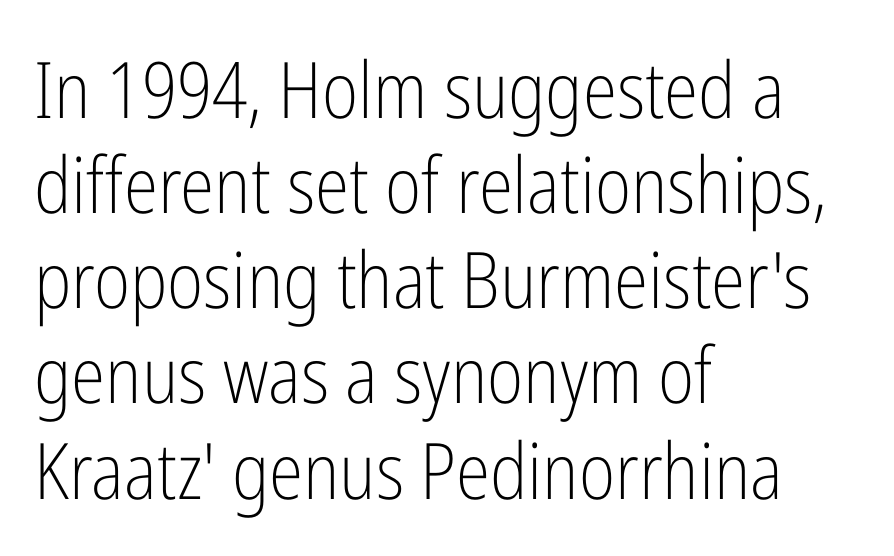
{"serif": "no", "italic": "no", "bold": "no", "weight": "light", "width": "condensed", "stroke_contrast": "low", "x_height": "medium", "monospaced": "no", "underline": "no", "align": "left", "line_spacing_ratio": 1.22, "letter_spacing": "normal", "letter_spacing_em": 0.0, "glyph_px": 78}
